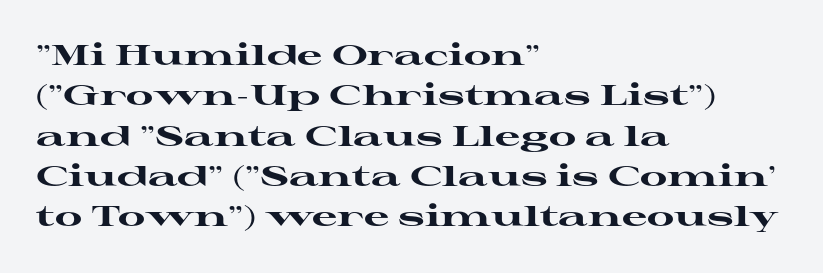
Q: Is the text bold? A: Yes.
Q: Is the text italic (slanted)? A: No, it is upright.
Q: Is the typeface a serif or a sans-serif typeface? A: Serif.
Q: Is the text underlined? A: No.
Q: How is the paragraph aligned? A: Left-aligned.
Q: Is the spacing between letters normal or unusually wide? A: Normal.
Q: Is the spacing between lines tight, normal or loose? A: Normal.
Q: Width (condensed, normal, or wide)? A: Wide.
Q: Stroke contrast? A: High.
Q: x-height? A: Medium.
Q: Monospaced? A: No.
